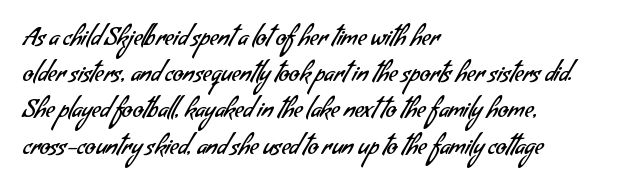
Q: Is the text bold? A: No.
Q: Is the text underlined? A: No.
Q: How is the paragraph aligned? A: Left-aligned.
Q: Is the spacing between letters normal or unusually wide? A: Normal.
Q: Is the spacing between lines tight, normal or loose? A: Normal.
